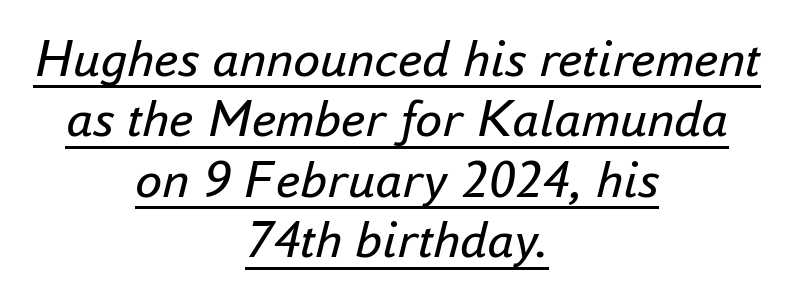
Q: Is the text bold? A: No.
Q: Is the text italic (slanted)? A: Yes, it leans right by about 16 degrees.
Q: Is the text underlined? A: Yes.
Q: How is the paragraph aligned? A: Centered.
Q: Is the spacing between letters normal or unusually wide? A: Normal.
Q: Is the spacing between lines tight, normal or loose? A: Tight.
Q: Width (condensed, normal, or wide)? A: Normal.
Q: Stroke contrast? A: Low.
Q: x-height? A: Small.
Q: Monospaced? A: No.
